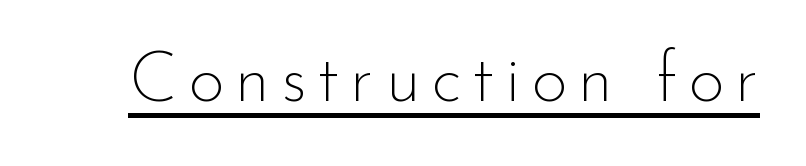
The image shows 71 px thin sans-serif type, upright; set underlined; low stroke contrast and a small x-height.
